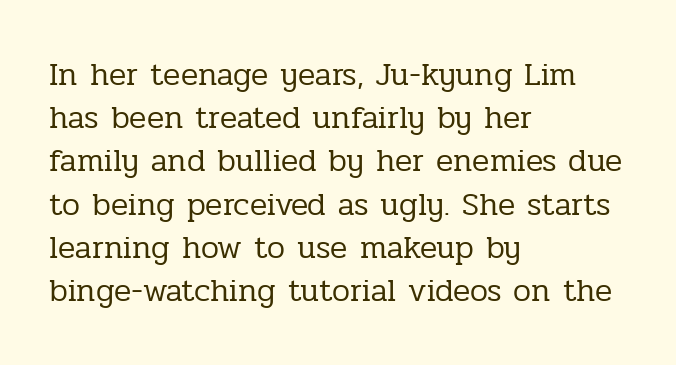
{"serif": "yes", "italic": "no", "bold": "no", "weight": "regular", "width": "normal", "stroke_contrast": "low", "x_height": "medium", "monospaced": "no", "underline": "no", "align": "left", "line_spacing": "normal", "line_spacing_ratio": 1.35, "letter_spacing": "normal", "letter_spacing_em": 0.0, "glyph_px": 32}
